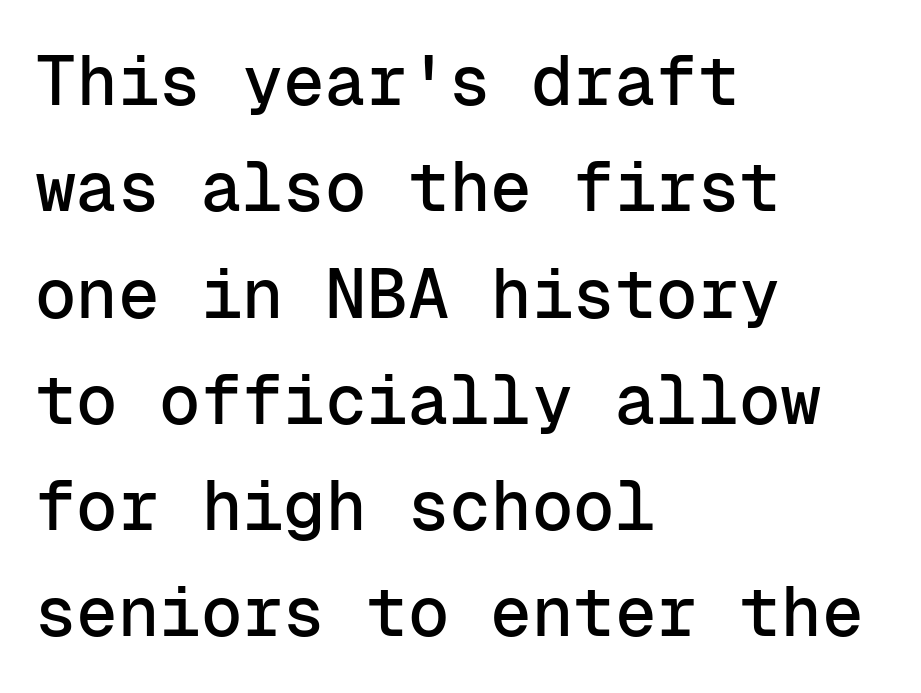
The image shows 69 px sans-serif type, upright, monospaced; set left-aligned, normal line spacing (1.54x), normal letter spacing, not underlined; low stroke contrast and a medium x-height.
